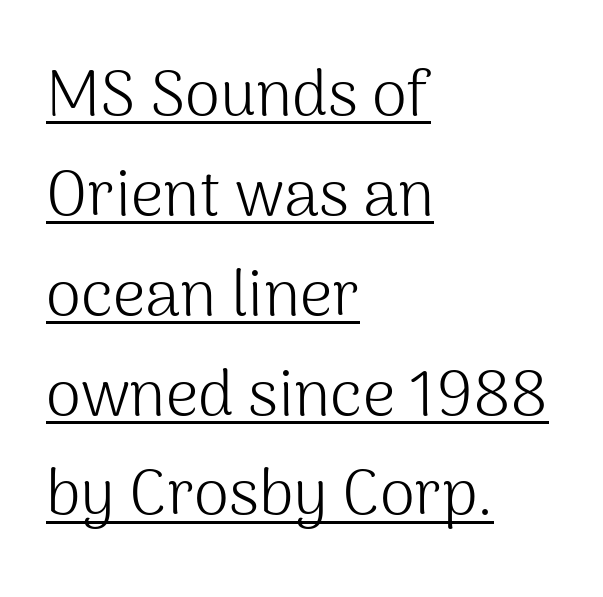
Q: Is the text bold? A: No.
Q: Is the text italic (slanted)? A: No, it is upright.
Q: Is the typeface a serif or a sans-serif typeface? A: Sans-serif.
Q: Is the text underlined? A: Yes.
Q: How is the paragraph aligned? A: Left-aligned.
Q: Is the spacing between letters normal or unusually wide? A: Normal.
Q: Is the spacing between lines tight, normal or loose? A: Normal.
Q: Width (condensed, normal, or wide)? A: Normal.
Q: Stroke contrast? A: Medium.
Q: x-height? A: Medium.
Q: Monospaced? A: No.
